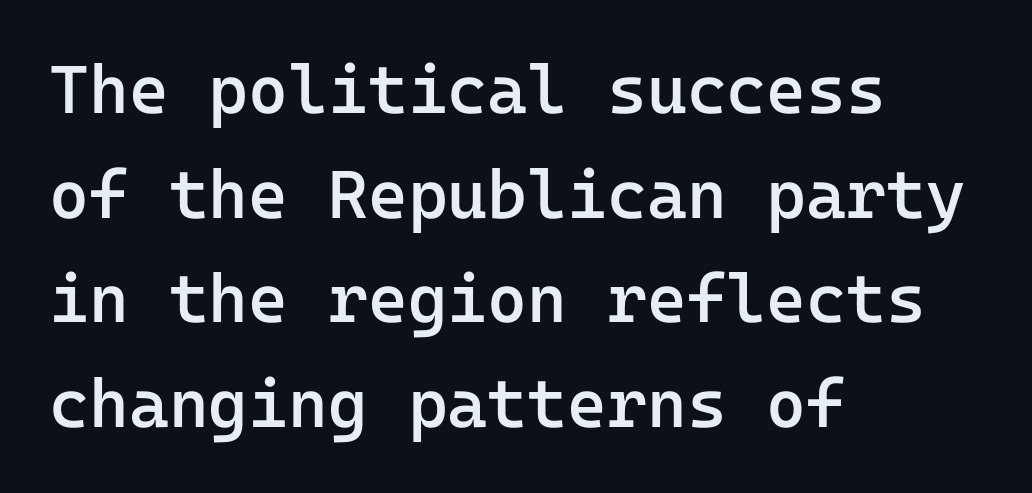
Q: Is the text bold? A: Semi-bold.
Q: Is the text italic (slanted)? A: No, it is upright.
Q: Is the typeface a serif or a sans-serif typeface? A: Sans-serif.
Q: Is the text underlined? A: No.
Q: How is the paragraph aligned? A: Left-aligned.
Q: Is the spacing between letters normal or unusually wide? A: Normal.
Q: Is the spacing between lines tight, normal or loose? A: Normal.
Q: Width (condensed, normal, or wide)? A: Normal.
Q: Stroke contrast? A: Low.
Q: x-height? A: Medium.
Q: Monospaced? A: Yes.
